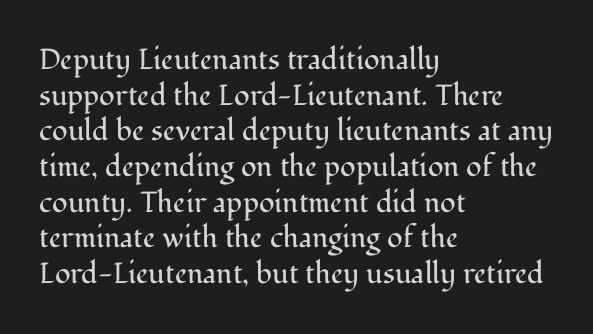
The type is set solid horizontally, with unmodified tracking. Is this a heavy cut? Hardly; it is regular or lighter. You can tell from the footed stems that serif type was used. Clear beneath every line of the passage. The paragraph has a hard left edge and a soft right edge.
